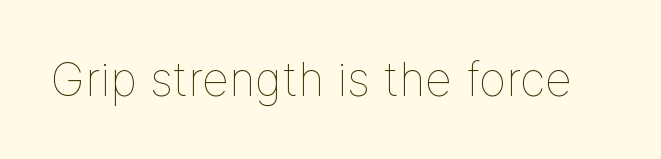
Default kerning and tracking; the words read as compact shapes. Compared with a typical body face, this is equally light or lighter still. Character widths vary here, with narrow letters taking less room than wide ones. Any mark beneath the type? The region is blank.
